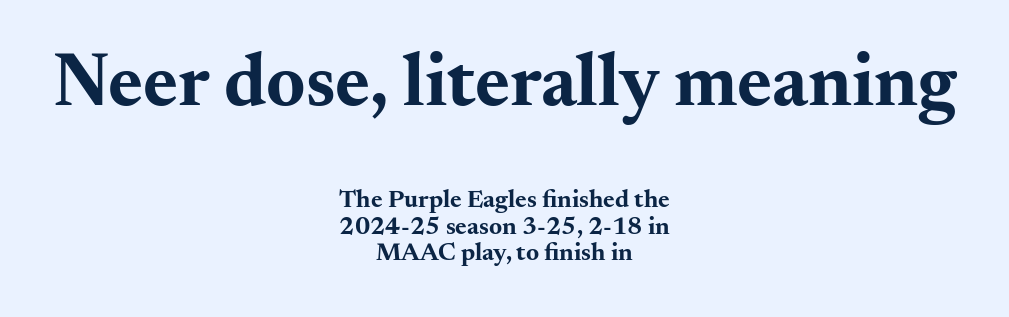
Baseline-to-baseline distance is barely more than the letter height. The designer gave the opening block more size than the closing block. Look at the tracking — it's just the regular setting, nothing added. The passage shown is typed in a proportional face where columns would drift. Both edges are ragged and mirror each other, which tells us the setting is centered. In terms of posture, this sample is upright.
